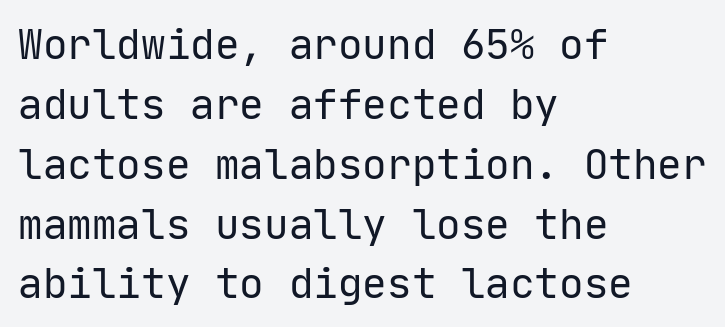
Q: Is the text bold? A: No.
Q: Is the text italic (slanted)? A: No, it is upright.
Q: Is the typeface a serif or a sans-serif typeface? A: Sans-serif.
Q: Is the text underlined? A: No.
Q: How is the paragraph aligned? A: Left-aligned.
Q: Is the spacing between letters normal or unusually wide? A: Normal.
Q: Is the spacing between lines tight, normal or loose? A: Normal.
Q: Width (condensed, normal, or wide)? A: Normal.
Q: Stroke contrast? A: Low.
Q: x-height? A: Medium.
Q: Monospaced? A: Yes.
